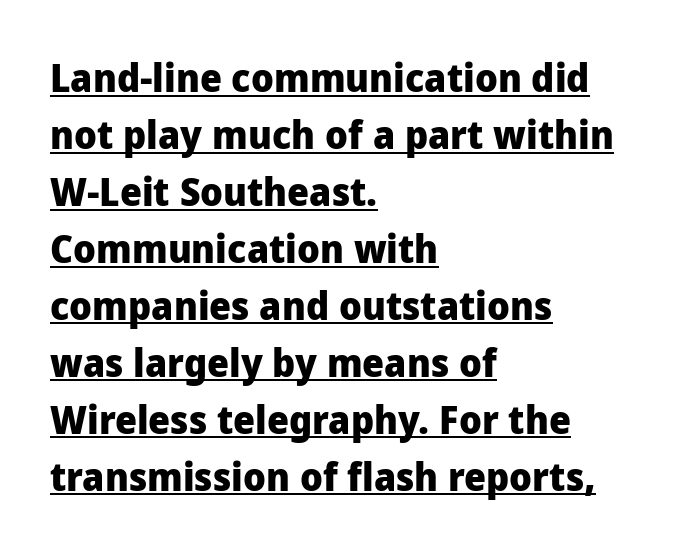
Q: Is the text bold? A: Yes.
Q: Is the text italic (slanted)? A: No, it is upright.
Q: Is the typeface a serif or a sans-serif typeface? A: Sans-serif.
Q: Is the text underlined? A: Yes.
Q: How is the paragraph aligned? A: Left-aligned.
Q: Is the spacing between letters normal or unusually wide? A: Normal.
Q: Is the spacing between lines tight, normal or loose? A: Normal.
Q: Width (condensed, normal, or wide)? A: Normal.
Q: Stroke contrast? A: Low.
Q: x-height? A: Medium.
Q: Monospaced? A: No.
